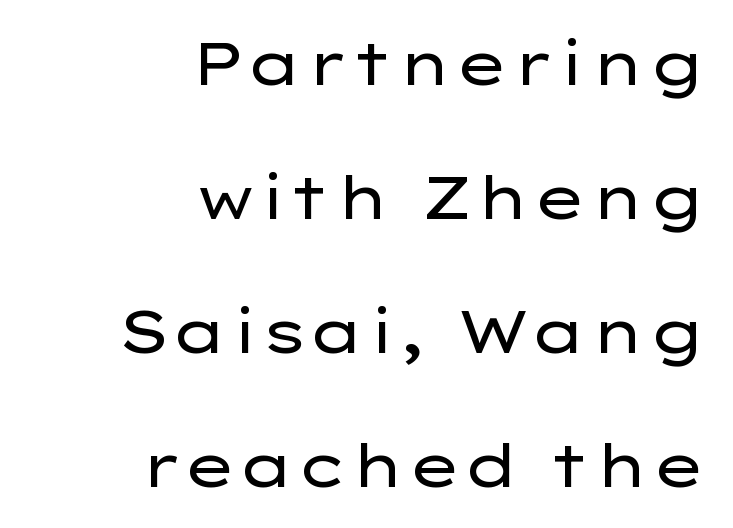
{"serif": "no", "italic": "no", "bold": "no", "weight": "regular", "width": "wide", "stroke_contrast": "low", "x_height": "medium", "monospaced": "no", "underline": "no", "align": "right", "line_spacing": "loose", "line_spacing_ratio": 2.27, "letter_spacing": "normal", "letter_spacing_em": 0.0, "glyph_px": 59}
